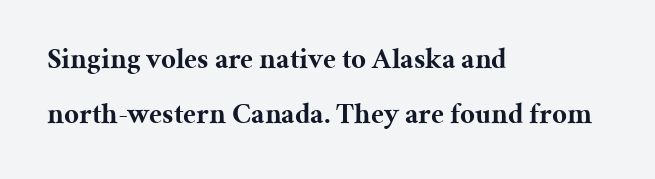
Q: Is the text bold? A: Yes.
Q: Is the text italic (slanted)? A: No, it is upright.
Q: Is the typeface a serif or a sans-serif typeface? A: Serif.
Q: Is the text underlined? A: No.
Q: How is the paragraph aligned? A: Left-aligned.
Q: Is the spacing between letters normal or unusually wide? A: Normal.
Q: Width (condensed, normal, or wide)? A: Normal.
Q: Stroke contrast? A: Medium.
Q: x-height? A: Medium.
Q: Monospaced? A: No.
